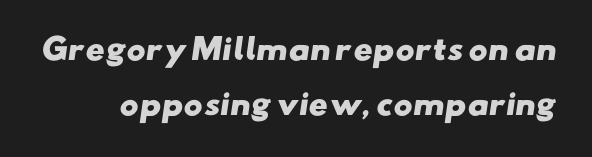
Q: Is the text bold? A: Yes.
Q: Is the typeface a serif or a sans-serif typeface? A: Sans-serif.
Q: Is the text underlined? A: No.
Q: Is the spacing between letters normal or unusually wide? A: Normal.
Q: Width (condensed, normal, or wide)? A: Wide.
Q: Stroke contrast? A: Low.
Q: x-height? A: Small.
Q: Monospaced? A: No.
